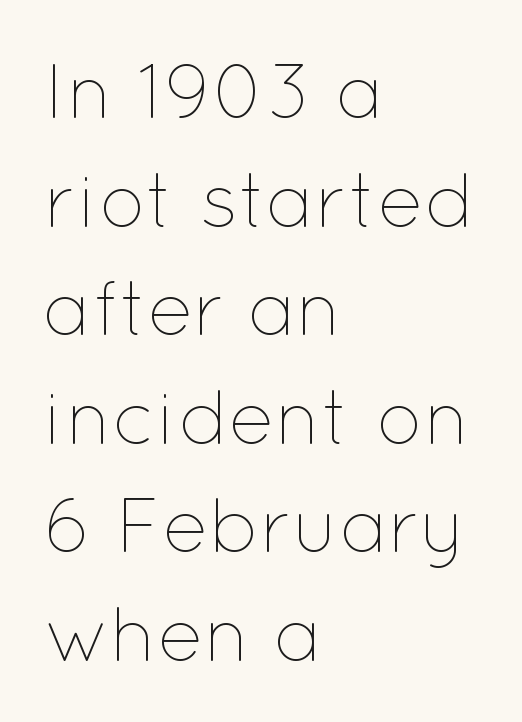
Q: Is the text bold? A: No.
Q: Is the text italic (slanted)? A: No, it is upright.
Q: Is the text underlined? A: No.
Q: How is the paragraph aligned? A: Left-aligned.
Q: Is the spacing between letters normal or unusually wide? A: Normal.
Q: Is the spacing between lines tight, normal or loose? A: Normal.
Q: Width (condensed, normal, or wide)? A: Normal.
Q: Stroke contrast? A: Low.
Q: x-height? A: Medium.
Q: Monospaced? A: No.
